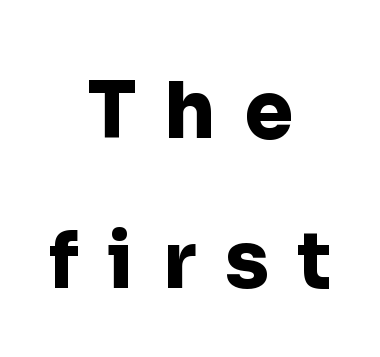
{"serif": "no", "italic": "no", "bold": "yes", "weight": "heavy", "width": "normal", "stroke_contrast": "low", "x_height": "medium", "monospaced": "no", "underline": "no", "align": "center", "line_spacing": "loose", "line_spacing_ratio": 1.92, "letter_spacing": "wide", "letter_spacing_em": 0.37, "glyph_px": 78}
